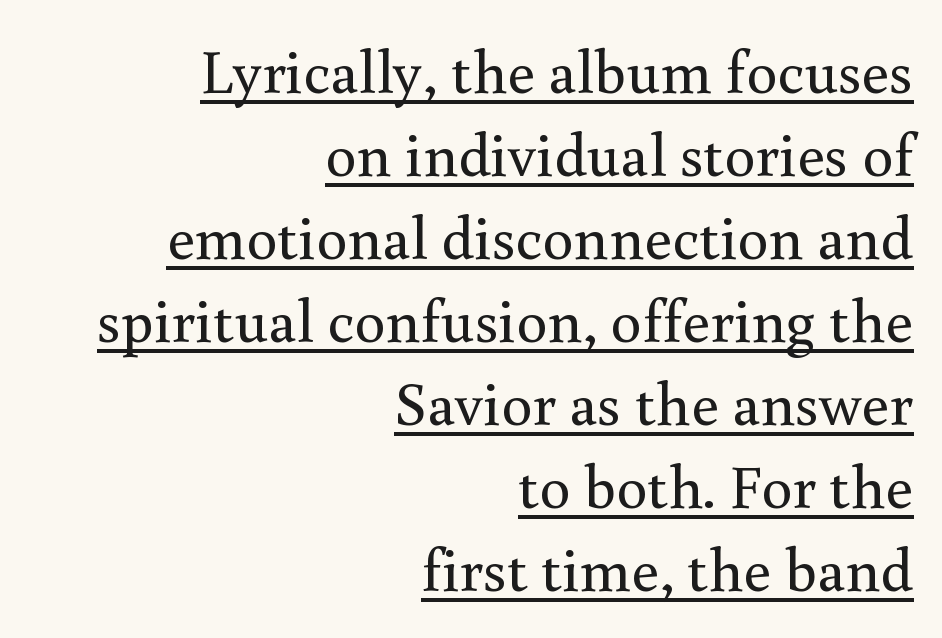
The passage shown has conventional tracking throughout. Baseline-to-baseline distance is the conventional proportion of letter height. Notice how a bar underscores the lettering throughout. Characters remain perfectly vertical along every line.
